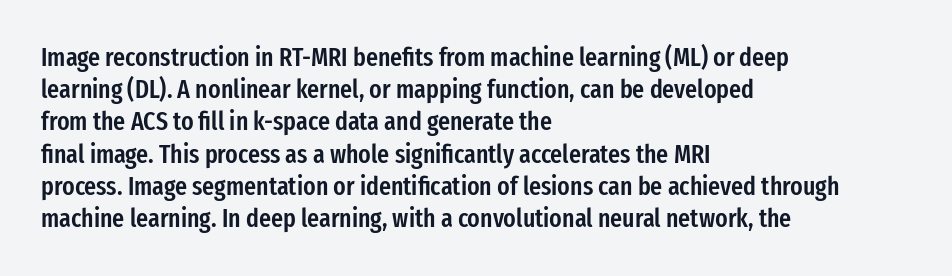
Italic? Not at all — the glyphs are vertical. The space beneath each line is pristine and unruled. Stems and bowls a touch heavier than normal — semibold. The paragraph shown leans on its left margin.
